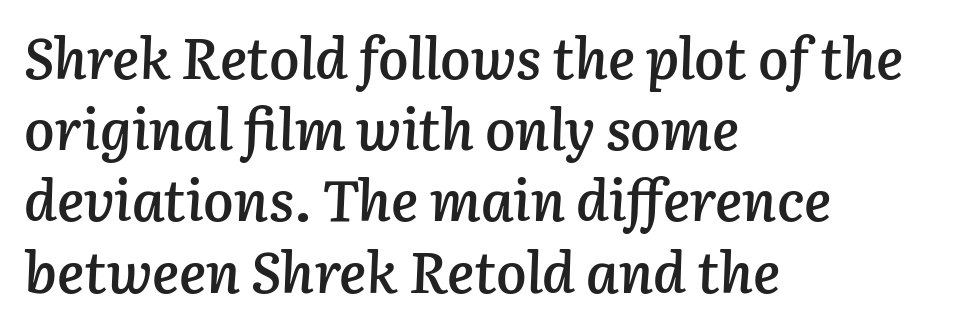
The image shows 57 px semibold type, italic (leaning right); set left-aligned, normal line spacing (1.25x), normal letter spacing, not underlined; low stroke contrast and a medium x-height.
